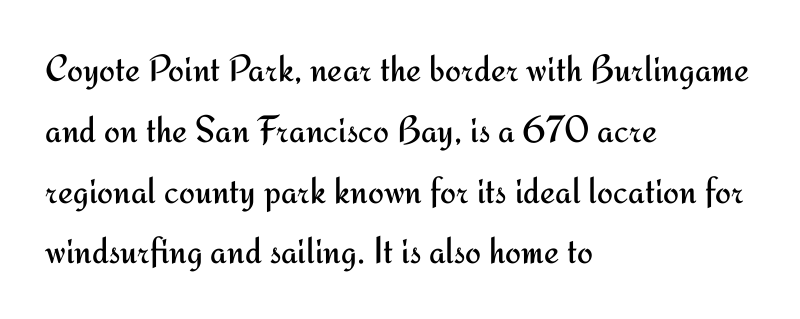
The image shows 38 px regular-weight sans-serif type, upright; set left-aligned, normal line spacing (1.6x), normal letter spacing, not underlined; medium stroke contrast and a small x-height.
